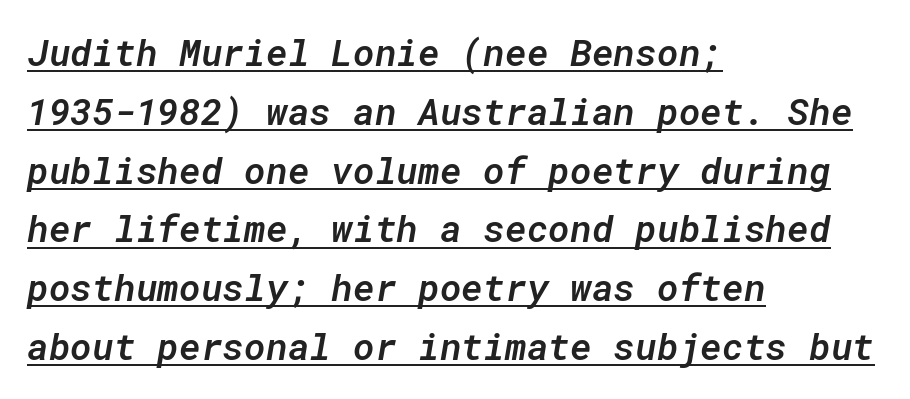
{"italic": "yes", "lean": "right", "slant_degrees": 10, "bold": "semi", "weight": "semibold", "width": "normal", "stroke_contrast": "low", "x_height": "medium", "monospaced": "yes", "underline": "yes", "align": "left", "line_spacing": "normal", "line_spacing_ratio": 1.59, "letter_spacing": "normal", "letter_spacing_em": 0.0, "glyph_px": 37}
